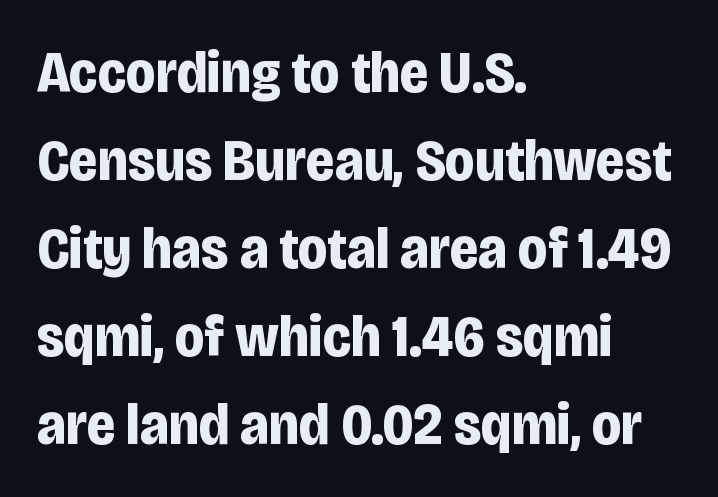
Q: Is the text bold? A: Yes.
Q: Is the text italic (slanted)? A: No, it is upright.
Q: Is the typeface a serif or a sans-serif typeface? A: Sans-serif.
Q: Is the text underlined? A: No.
Q: How is the paragraph aligned? A: Left-aligned.
Q: Is the spacing between letters normal or unusually wide? A: Normal.
Q: Is the spacing between lines tight, normal or loose? A: Normal.
Q: Width (condensed, normal, or wide)? A: Condensed.
Q: Stroke contrast? A: Low.
Q: x-height? A: Large.
Q: Monospaced? A: No.
